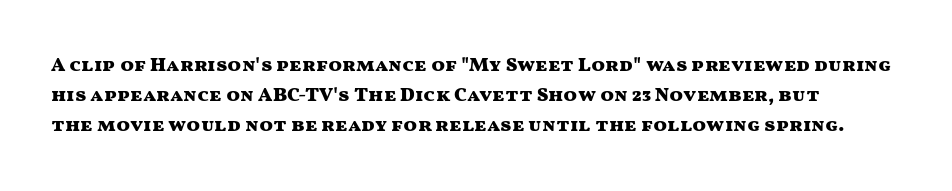
Style check: upright. Honestly, the row spacing looks completely unremarkable. Weight check: bold — yes, fully. Tracking value appears to be zero — textbook default spacing. The foot of each line stays bare and open.
